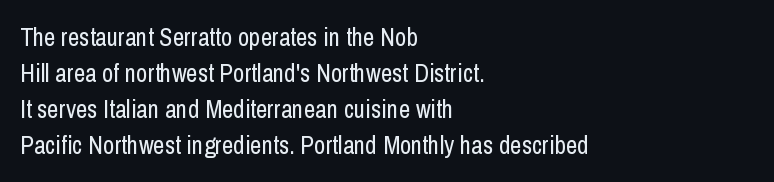
Q: Is the text bold? A: No.
Q: Is the text italic (slanted)? A: No, it is upright.
Q: Is the text underlined? A: No.
Q: How is the paragraph aligned? A: Left-aligned.
Q: Is the spacing between letters normal or unusually wide? A: Normal.
Q: Is the spacing between lines tight, normal or loose? A: Normal.
